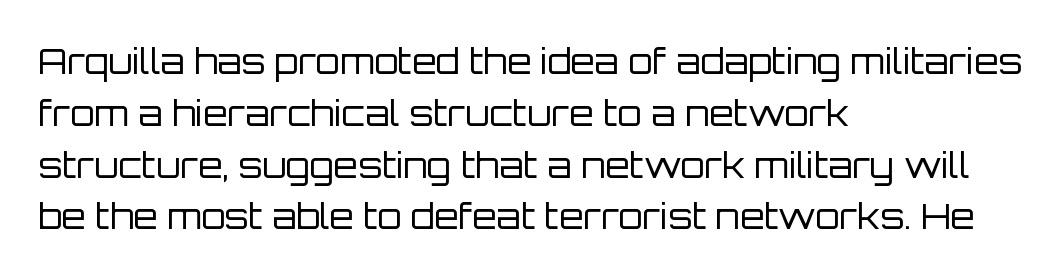
The image shows 35 px regular-weight sans-serif type, upright; set left-aligned, normal line spacing (1.48x), normal letter spacing, not underlined; low stroke contrast and a large x-height.
